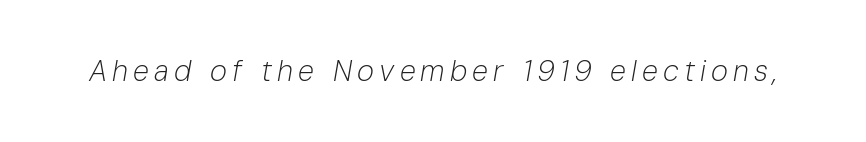
The image shows 29 px light type, italic (leaning right); set not underlined; low stroke contrast and a medium x-height.
